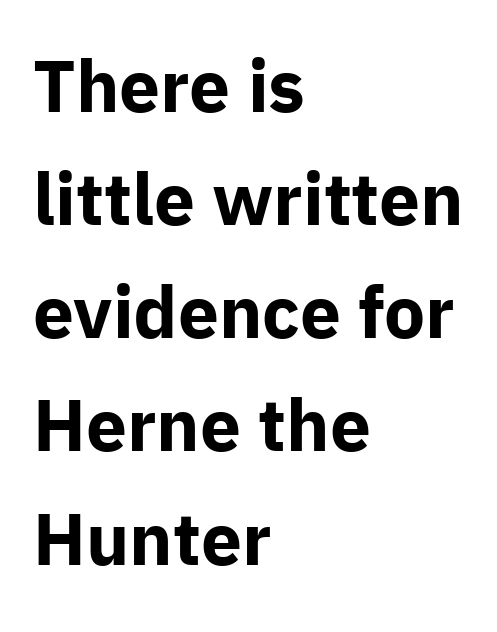
The image shows 73 px bold sans-serif type, upright; set left-aligned, normal line spacing (1.55x), normal letter spacing, not underlined; low stroke contrast and a medium x-height.
